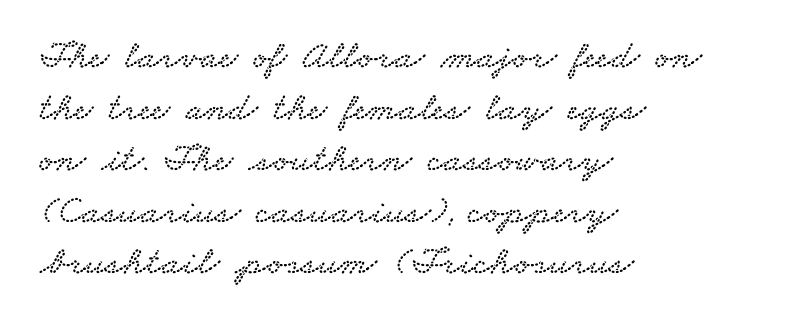
Q: Is the typeface a serif or a sans-serif typeface? A: Serif.
Q: Is the text underlined? A: No.
Q: How is the paragraph aligned? A: Left-aligned.
Q: Is the spacing between letters normal or unusually wide? A: Normal.
Q: Is the spacing between lines tight, normal or loose? A: Normal.
Q: Width (condensed, normal, or wide)? A: Wide.
Q: Stroke contrast? A: Low.
Q: x-height? A: Small.
Q: Monospaced? A: No.
